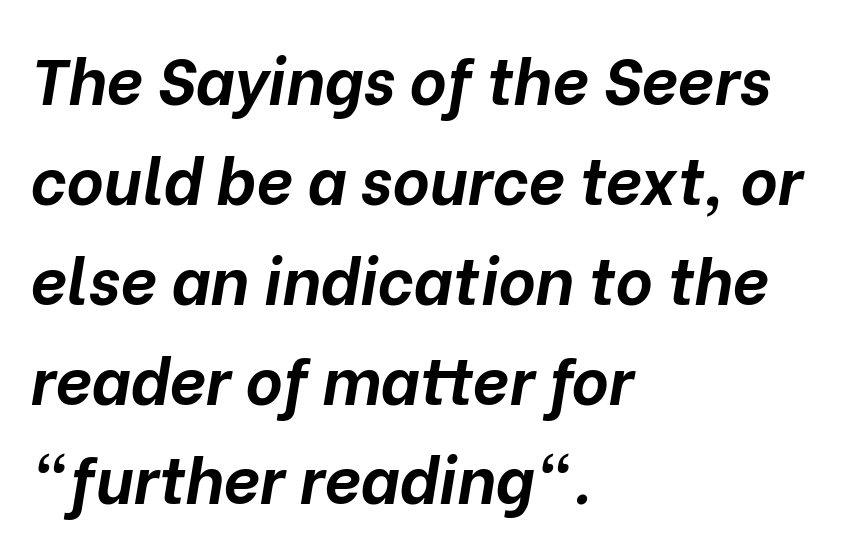
{"italic": "yes", "lean": "right", "slant_degrees": 10, "bold": "yes", "weight": "bold", "width": "normal", "stroke_contrast": "low", "x_height": "medium", "monospaced": "no", "underline": "no", "align": "left", "line_spacing": "normal", "line_spacing_ratio": 1.56, "letter_spacing": "normal", "letter_spacing_em": 0.0, "glyph_px": 64}
